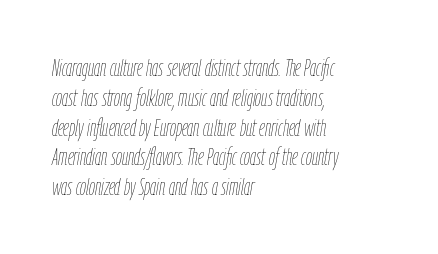
Q: Is the text bold? A: No.
Q: Is the text italic (slanted)? A: Yes, it leans right by about 9 degrees.
Q: Is the text underlined? A: No.
Q: How is the paragraph aligned? A: Left-aligned.
Q: Is the spacing between letters normal or unusually wide? A: Normal.
